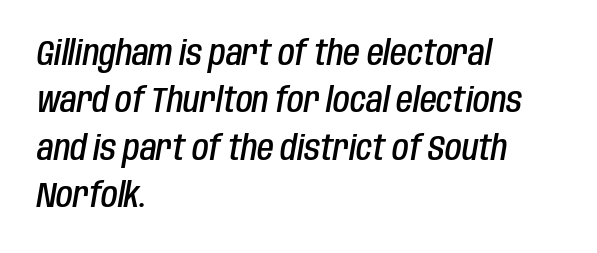
The image shows 34 px semibold, condensed type, italic (leaning right); set left-aligned, normal line spacing (1.39x), normal letter spacing, not underlined; low stroke contrast and a large x-height.
